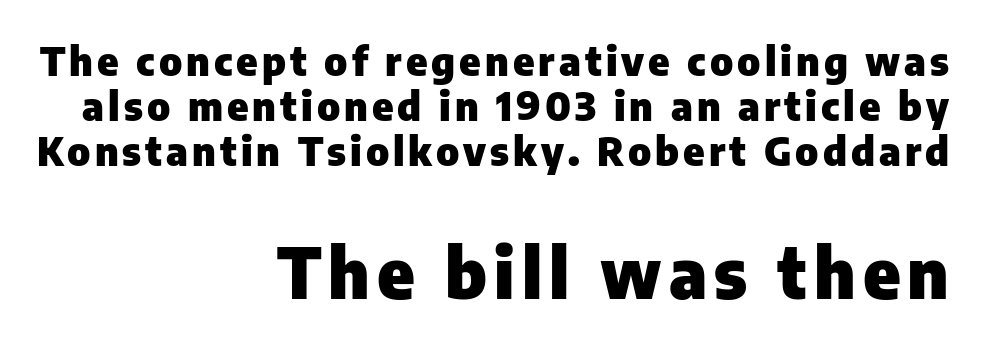
The image shows 70 px heavy sans-serif type, upright; set right-aligned, tight line spacing (1.13x), not underlined; the second (bottom) block is 1.75x larger; low stroke contrast and a medium x-height.
